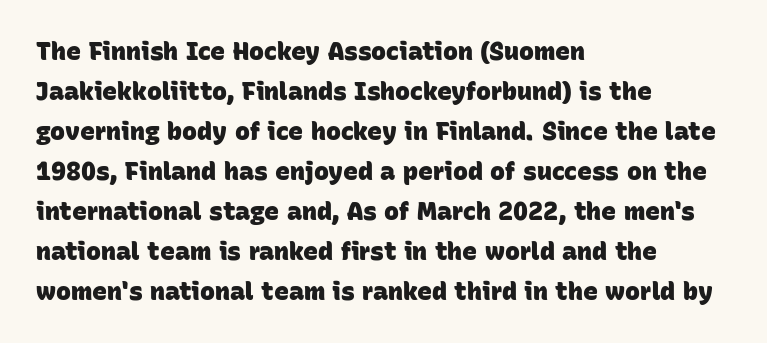
{"bold": "yes", "underline": "no", "align": "left", "line_spacing": "normal", "line_spacing_ratio": 1.6, "letter_spacing": "normal", "letter_spacing_em": 0.0, "glyph_px": 25}
